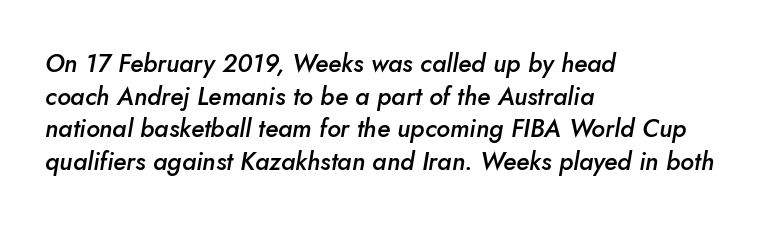
{"italic": "yes", "lean": "right", "slant_degrees": 10, "bold": "semi", "underline": "no", "align": "left", "line_spacing": "normal", "line_spacing_ratio": 1.31, "letter_spacing": "normal", "letter_spacing_em": 0.0, "glyph_px": 25}
